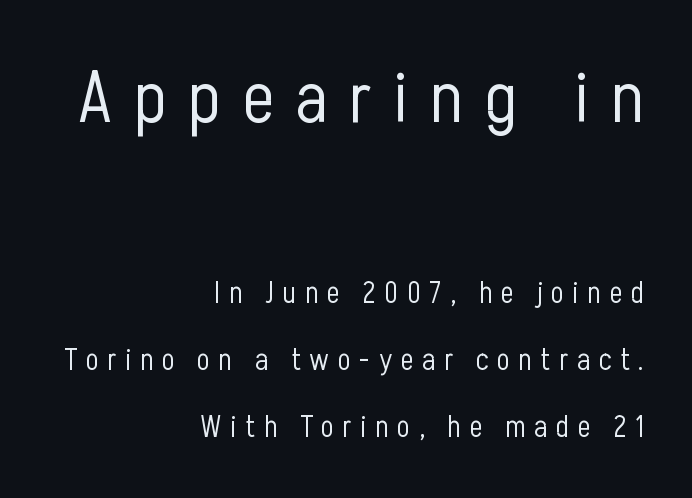
Caption: upper text group enlarged, lower text group reduced. The ragged edge is on the left, which tells us the setting is flush right. Look at the bottom of the vertical strokes: they stop flat, with no serifs. Words float on clear page, feet unadorned. Tall strokes in this sample are plumb rather than angled.
